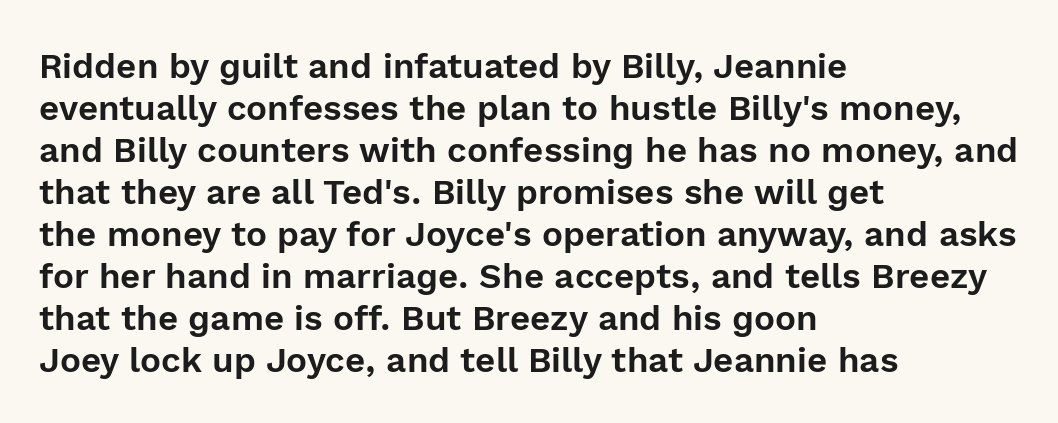
{"serif": "no", "italic": "no", "width": "normal", "x_height": "medium", "monospaced": "no", "underline": "no", "align": "left", "line_spacing_ratio": 1.2, "letter_spacing": "normal", "letter_spacing_em": 0.0, "glyph_px": 35}
